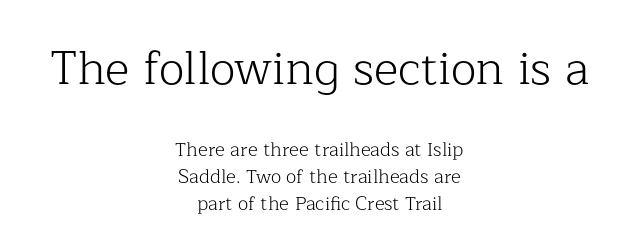
Looks like regular typesetting: each glyph gets only the width it needs. Is the stroke heavy? The answer is a plain regular-or-lighter. Inter-character spacing is left at the font's built-in metrics. The leading is moderate, giving the passage an even texture. Leftover space on each line is divided equally before and after the words. Unmarked baselines from the first word to the last.
